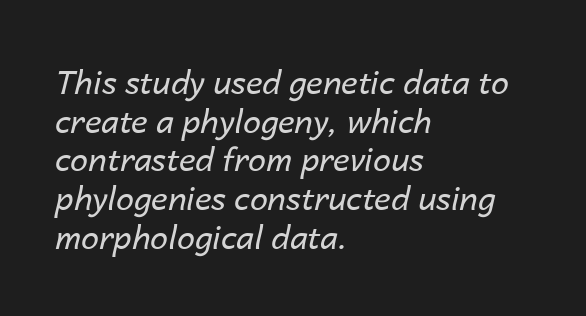
The face used here has a pronounced slope to its letters. Letters rest on an invisible, unmarked baseline. The typesetter chose a ragged-right arrangement here. The cut favours lightness, reaching ordinary text weight at its darkest. Here the designer chose a conventional face with non-uniform glyph widths.
